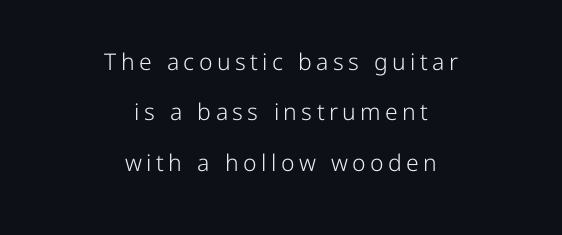
{"italic": "no", "bold": "no", "underline": "no", "align": "center", "line_spacing": "loose", "line_spacing_ratio": 2.19, "glyph_px": 23}
